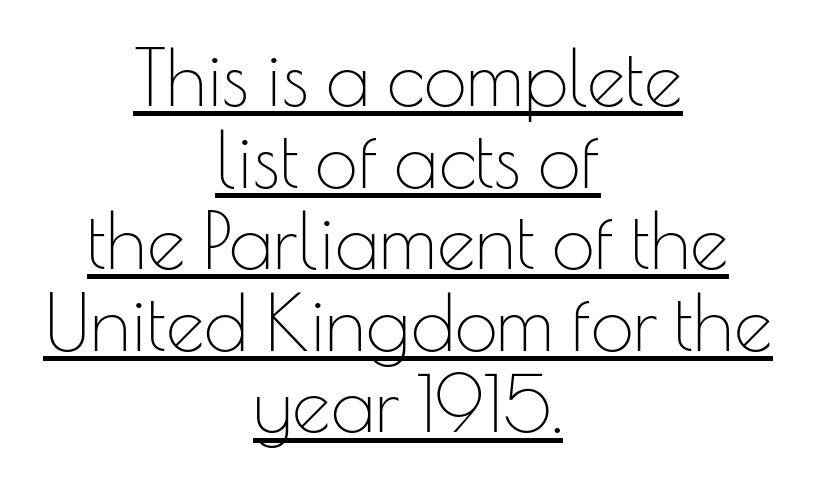
{"serif": "no", "italic": "no", "bold": "no", "weight": "thin", "width": "normal", "stroke_contrast": "low", "x_height": "small", "monospaced": "no", "underline": "yes", "align": "center", "line_spacing": "tight", "line_spacing_ratio": 1.06, "letter_spacing": "normal", "letter_spacing_em": 0.0, "glyph_px": 77}
